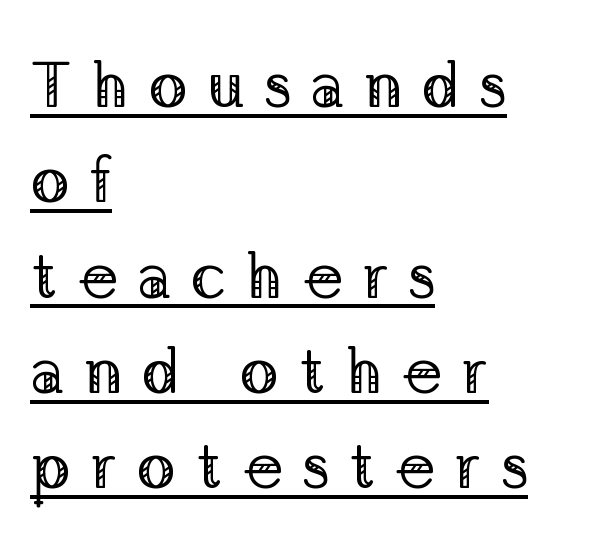
Q: Is the text bold? A: No.
Q: Is the text italic (slanted)? A: No, it is upright.
Q: Is the typeface a serif or a sans-serif typeface? A: Serif.
Q: Is the text underlined? A: Yes.
Q: How is the paragraph aligned? A: Left-aligned.
Q: Is the spacing between letters normal or unusually wide? A: Unusually wide.
Q: Is the spacing between lines tight, normal or loose? A: Normal.
Q: Width (condensed, normal, or wide)? A: Normal.
Q: Stroke contrast? A: Low.
Q: x-height? A: Medium.
Q: Monospaced? A: No.
